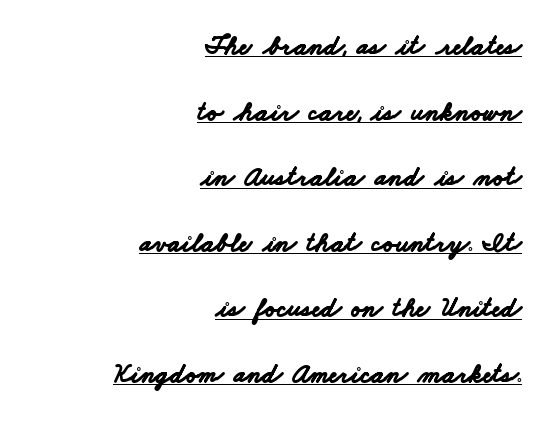
Q: Is the text bold? A: Yes.
Q: Is the text underlined? A: Yes.
Q: How is the paragraph aligned? A: Right-aligned.
Q: Is the spacing between letters normal or unusually wide? A: Normal.
Q: Is the spacing between lines tight, normal or loose? A: Loose.
